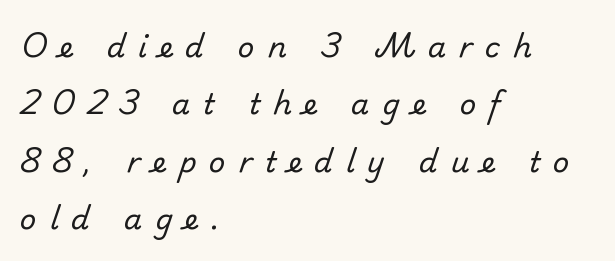
{"serif": "no", "bold": "no", "weight": "regular", "width": "normal", "stroke_contrast": "low", "x_height": "small", "monospaced": "no", "underline": "no", "align": "left", "line_spacing": "loose", "line_spacing_ratio": 1.98, "letter_spacing": "wide", "letter_spacing_em": 0.44, "glyph_px": 29}
